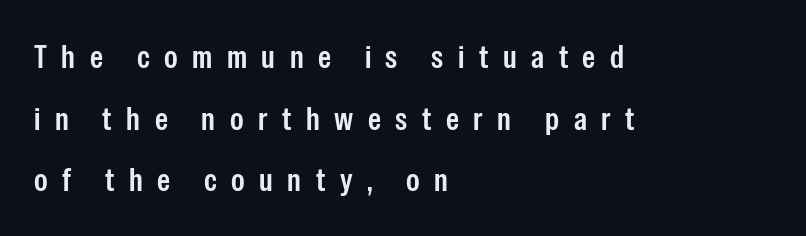
{"serif": "no", "italic": "no", "width": "condensed", "stroke_contrast": "low", "x_height": "medium", "monospaced": "no", "underline": "no", "align": "left", "line_spacing_ratio": 1.87, "letter_spacing": "wide", "letter_spacing_em": 0.44, "glyph_px": 33}
